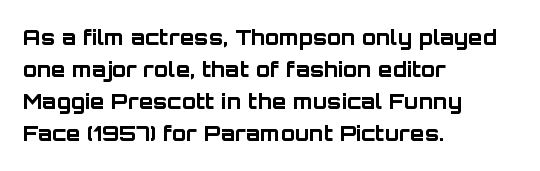
Tracking value appears to be zero — textbook default spacing. Is the type bold? Yes — the strokes are clearly thick and heavy. The block of text has a typical density, with ordinary space between rows. The rag falls on the right side of this text block. Words float on clear page, feet unadorned.
